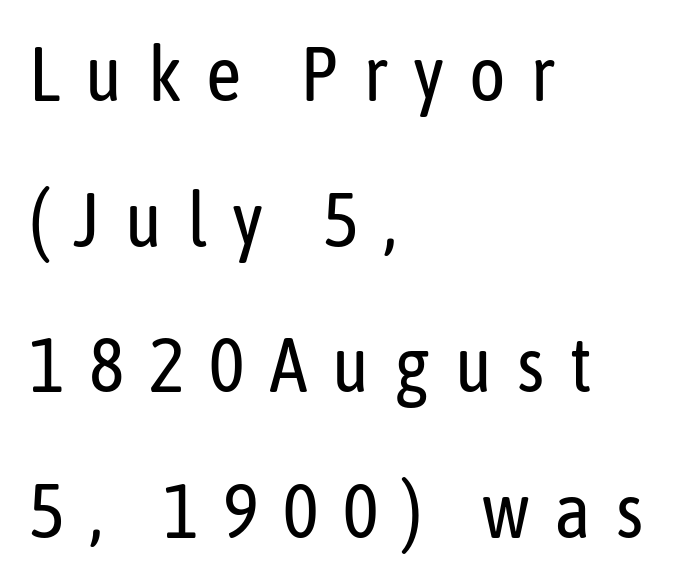
Short note: letters widely spaced. The typesetting does not lean heavy: it is not bold. You can tell from the bare stems that sans-serif type was used. If you drew a line through each stem, it would be perfectly vertical. The setting favours the left margin, as ordinary paragraphs usually do.
